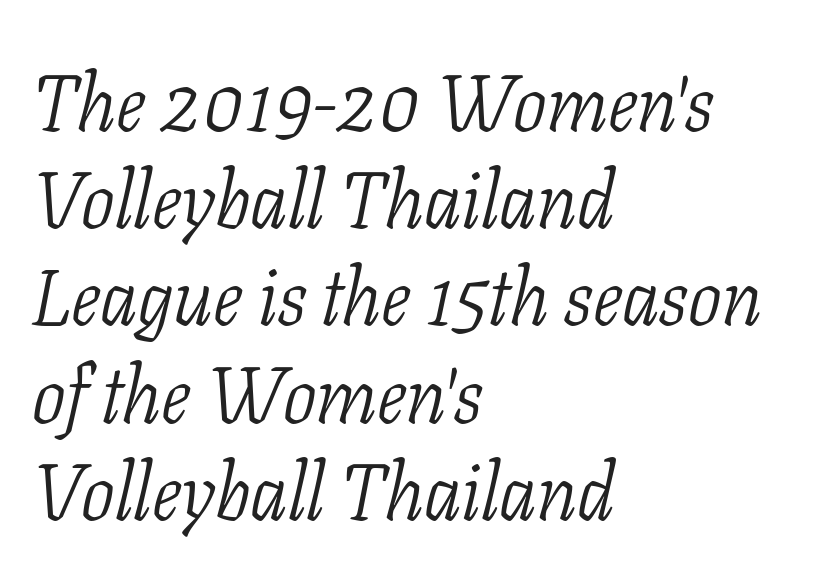
{"serif": "yes", "italic": "yes", "lean": "right", "slant_degrees": 11, "bold": "no", "weight": "light", "width": "condensed", "stroke_contrast": "low", "x_height": "medium", "monospaced": "no", "underline": "no", "align": "left", "line_spacing_ratio": 1.23, "letter_spacing": "normal", "letter_spacing_em": 0.0, "glyph_px": 79}
